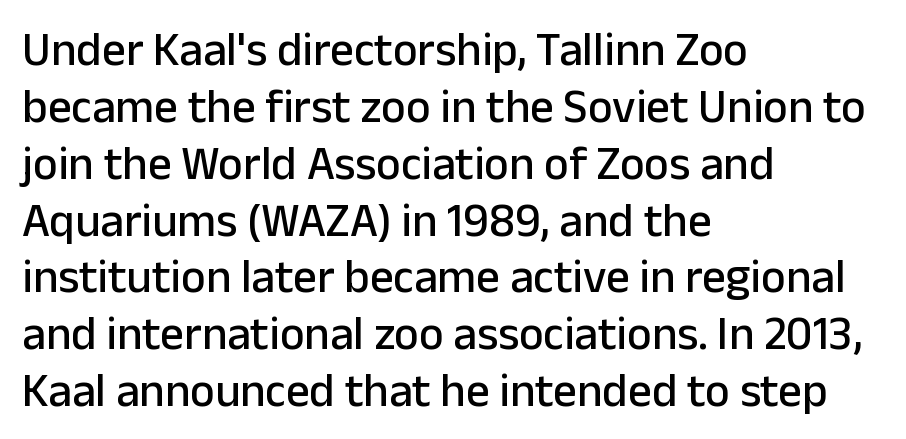
{"serif": "no", "italic": "no", "width": "normal", "stroke_contrast": "low", "x_height": "medium", "monospaced": "no", "underline": "no", "align": "left", "line_spacing_ratio": 1.21, "letter_spacing": "normal", "letter_spacing_em": 0.0, "glyph_px": 47}
